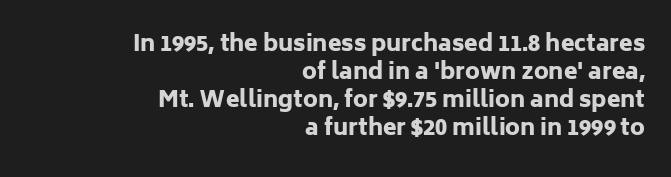
Does extra space separate the letters? No, they use regular spacing. Posture: upright roman. Line ends are locked; line starts wander. Is the type bold? Yes — the strokes are clearly thick and heavy. Horizontal bands of white between lines are of average thickness.
